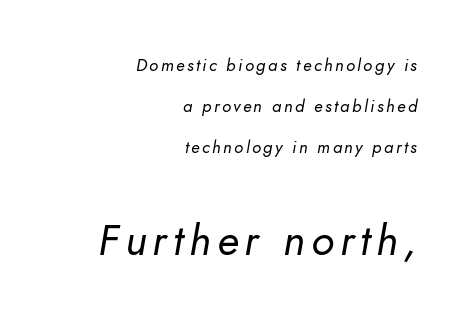
The later block is typeset at a bigger size than the earlier block. Is the type heavy? It reads as light-to-regular instead. The passage is arranged like a letterhead date or caption credit — flush right. Is this a fixed-width face? No — the glyphs have proportional, varying widths. Rendered with sloped, italic letterforms.
